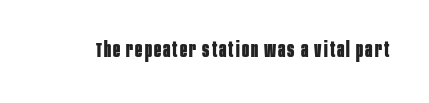
Pretty heavy lettering here — definitely bold. The passage shown is not underscored anywhere. Do the letters lean? They stand straight.
